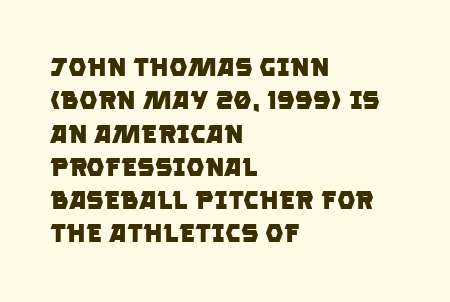
{"bold": "yes", "underline": "no", "align": "left", "line_spacing": "normal", "line_spacing_ratio": 1.28, "letter_spacing": "normal", "letter_spacing_em": 0.0, "glyph_px": 26}
